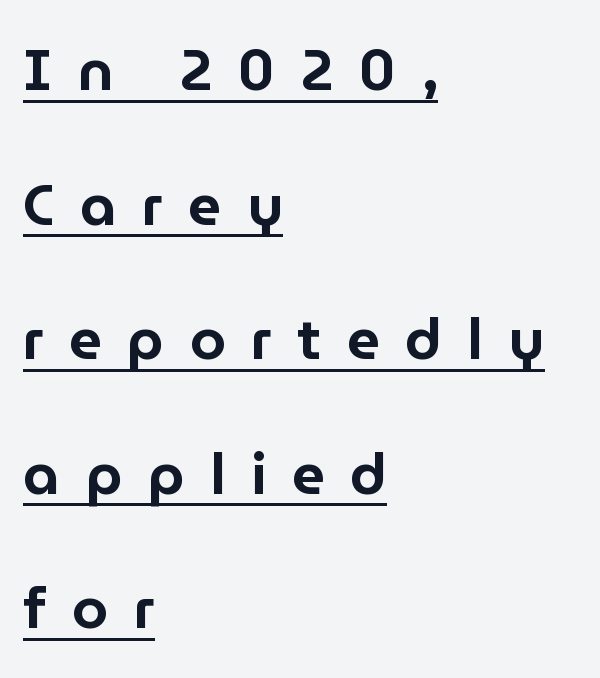
The passage shown is underscored from start to finish. Horizontal bands of white between lines are thick stripes. Here the glyphs are tracked loosely, breaking word shapes into spaced letters. The lines are quadded left. Italic: no, the glyphs are upright roman. Examine the stroke ends and you'll find no serifs.
